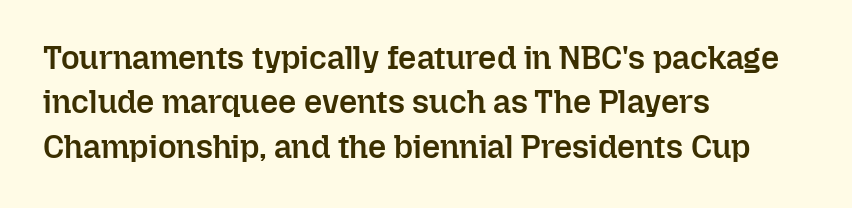
The image shows 32 px semibold type, upright; set left-aligned, normal line spacing (1.39x), normal letter spacing, not underlined; low stroke contrast and a medium x-height.
